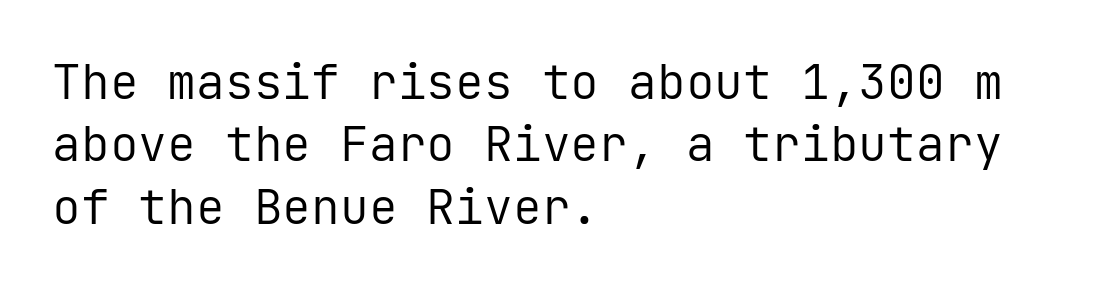
{"serif": "no", "italic": "no", "bold": "no", "weight": "regular", "width": "normal", "stroke_contrast": "low", "x_height": "medium", "monospaced": "yes", "underline": "no", "align": "left", "line_spacing": "normal", "line_spacing_ratio": 1.3, "letter_spacing": "normal", "letter_spacing_em": 0.0, "glyph_px": 48}
